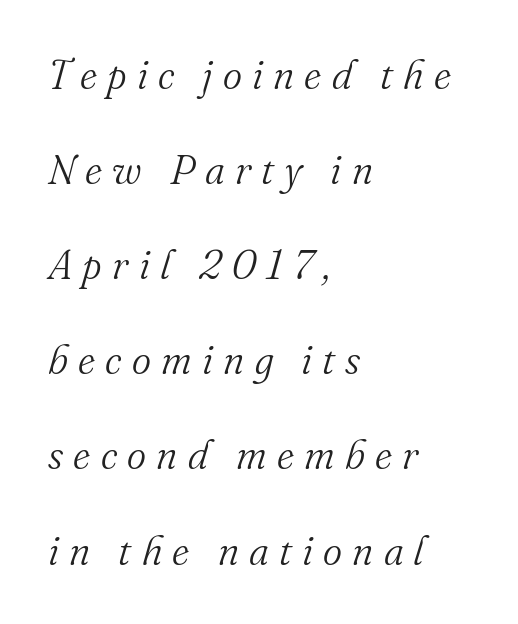
Q: Is the text bold? A: No.
Q: Is the text italic (slanted)? A: Yes, it leans right by about 16 degrees.
Q: Is the typeface a serif or a sans-serif typeface? A: Serif.
Q: Is the text underlined? A: No.
Q: How is the paragraph aligned? A: Left-aligned.
Q: Is the spacing between letters normal or unusually wide? A: Unusually wide.
Q: Is the spacing between lines tight, normal or loose? A: Loose.
Q: Width (condensed, normal, or wide)? A: Normal.
Q: Stroke contrast? A: Medium.
Q: x-height? A: Small.
Q: Monospaced? A: No.
